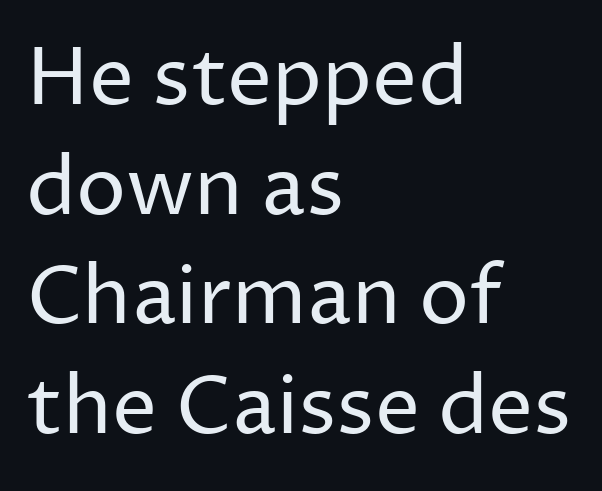
The image shows 80 px regular-weight sans-serif type, upright; set left-aligned, normal line spacing (1.37x), normal letter spacing, not underlined; low stroke contrast and a medium x-height.
